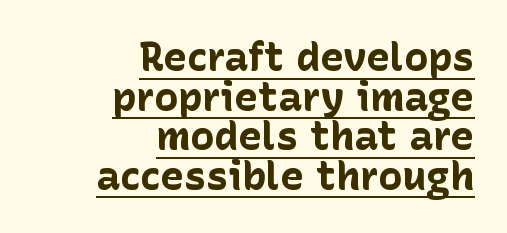
Q: Is the text bold? A: Yes.
Q: Is the text italic (slanted)? A: No, it is upright.
Q: Is the typeface a serif or a sans-serif typeface? A: Sans-serif.
Q: Is the text underlined? A: Yes.
Q: How is the paragraph aligned? A: Right-aligned.
Q: Is the spacing between letters normal or unusually wide? A: Normal.
Q: Is the spacing between lines tight, normal or loose? A: Tight.
Q: Width (condensed, normal, or wide)? A: Normal.
Q: Stroke contrast? A: Low.
Q: x-height? A: Medium.
Q: Monospaced? A: No.
